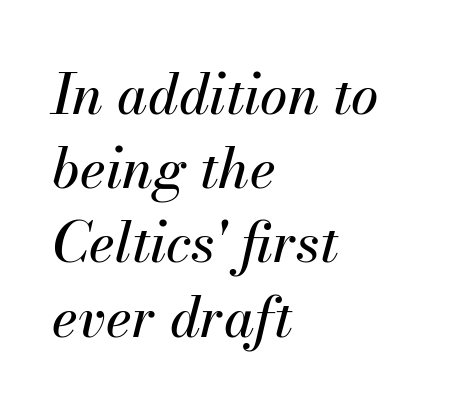
Spacing verdict: proportional, widths tailored to each character. Bare-footed words on every line. An italicized treatment has been applied to the whole sample. Glyph-to-glyph distance matches everyday printed text. Quick note: interline space is typical. Reading down the block, your eye returns to a fixed left position each line.
